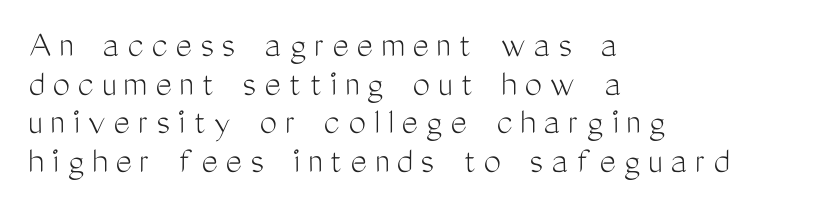
The image shows 39 px light, condensed sans-serif type, upright; set left-aligned, tight line spacing (0.99x), unusually wide letter spacing (+0.2 em), not underlined; medium stroke contrast and a medium x-height.
